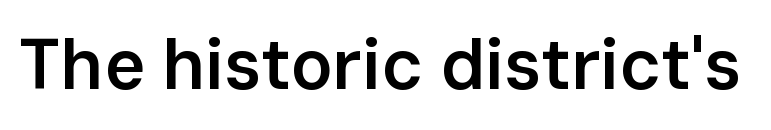
The designer went with a sans here, leaving each stem footless. The specimen reads as upright at a glance. Look at the tracking — it's just the regular setting, nothing added. You could not count columns in this text — the font is proportionally spaced.
